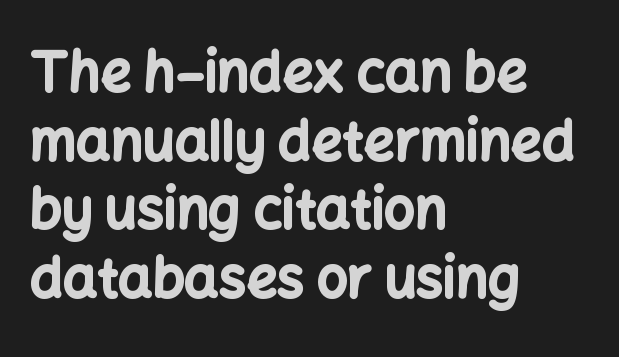
The image shows 54 px bold sans-serif type, upright; set left-aligned, normal line spacing (1.27x), normal letter spacing, not underlined; low stroke contrast and a medium x-height.
